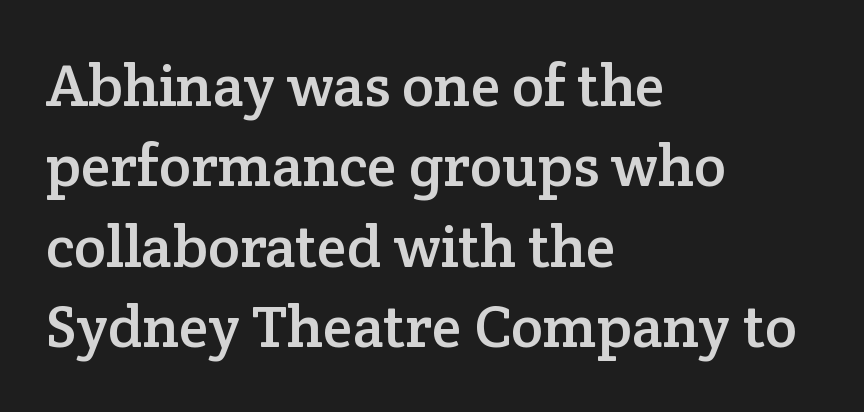
Q: Is the text italic (slanted)? A: No, it is upright.
Q: Is the typeface a serif or a sans-serif typeface? A: Serif.
Q: Is the text underlined? A: No.
Q: How is the paragraph aligned? A: Left-aligned.
Q: Is the spacing between letters normal or unusually wide? A: Normal.
Q: Is the spacing between lines tight, normal or loose? A: Normal.
Q: Width (condensed, normal, or wide)? A: Normal.
Q: Stroke contrast? A: Low.
Q: x-height? A: Medium.
Q: Monospaced? A: No.
